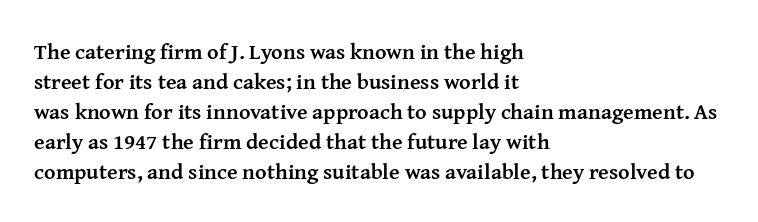
Q: Is the text bold? A: Yes.
Q: Is the text italic (slanted)? A: No, it is upright.
Q: Is the text underlined? A: No.
Q: How is the paragraph aligned? A: Left-aligned.
Q: Is the spacing between letters normal or unusually wide? A: Normal.
Q: Is the spacing between lines tight, normal or loose? A: Normal.
